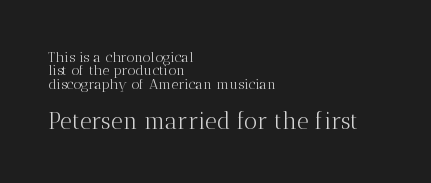
{"italic": "no", "bold": "no", "underline": "no", "align": "left", "line_spacing": "tight", "line_spacing_ratio": 0.96, "letter_spacing": "normal", "letter_spacing_em": 0.0, "larger_block": "second", "size_ratio": 1.64, "glyph_px": 23}
